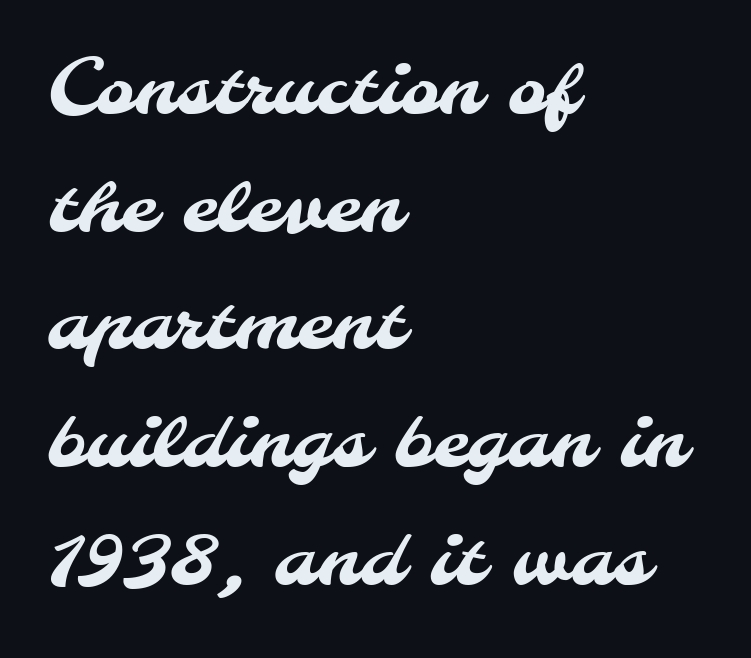
The image shows 74 px sans-serif type; set left-aligned, normal line spacing (1.59x), normal letter spacing, not underlined; medium stroke contrast and a small x-height.
